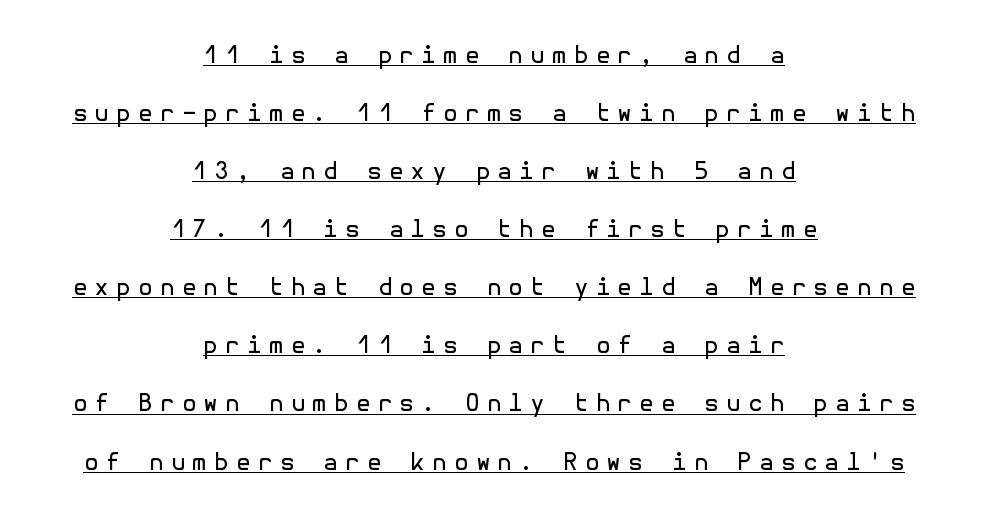
Is there an underline? Yes — a line sits under the letters. Characters follow at a spacing far wider than the type designer built in. Rows of type keep a wide berth in the vertical direction. The passage is arranged like a title page — every line centered. Weight: not bold — regular or lighter.
